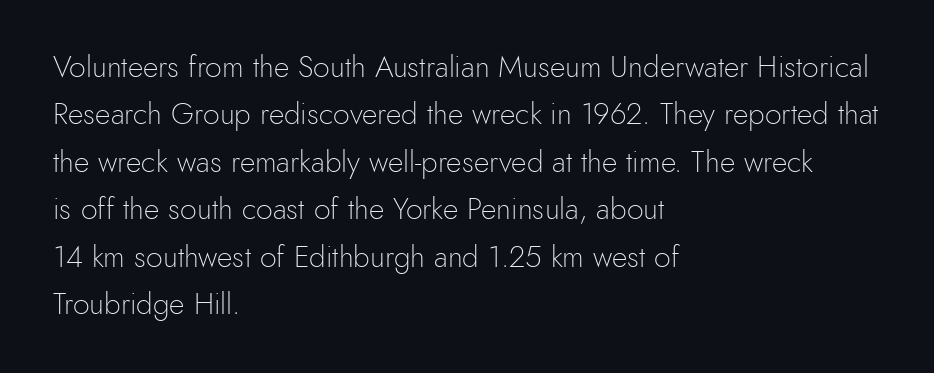
Q: Is the text bold? A: No.
Q: Is the text italic (slanted)? A: No, it is upright.
Q: Is the typeface a serif or a sans-serif typeface? A: Sans-serif.
Q: Is the text underlined? A: No.
Q: How is the paragraph aligned? A: Left-aligned.
Q: Is the spacing between letters normal or unusually wide? A: Normal.
Q: Is the spacing between lines tight, normal or loose? A: Normal.
Q: Width (condensed, normal, or wide)? A: Normal.
Q: x-height? A: Small.
Q: Monospaced? A: No.
